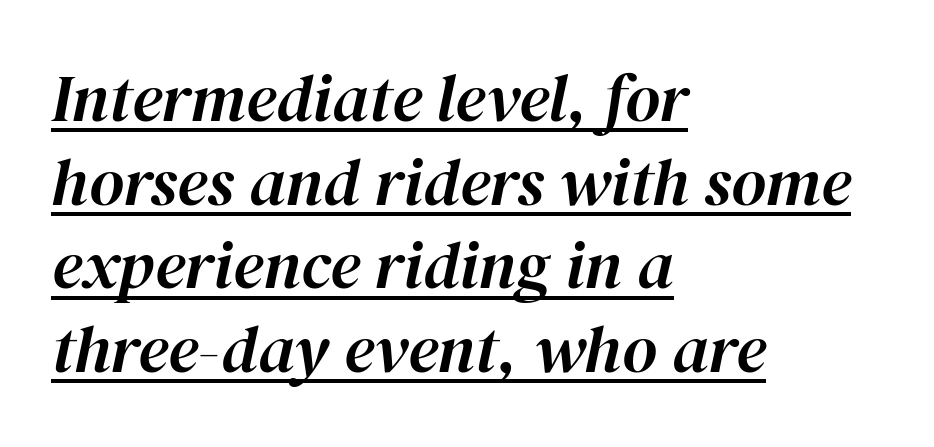
The image shows 67 px text type, italic (leaning right); set left-aligned, normal line spacing (1.25x), normal letter spacing, underlined; high stroke contrast and a medium x-height.
